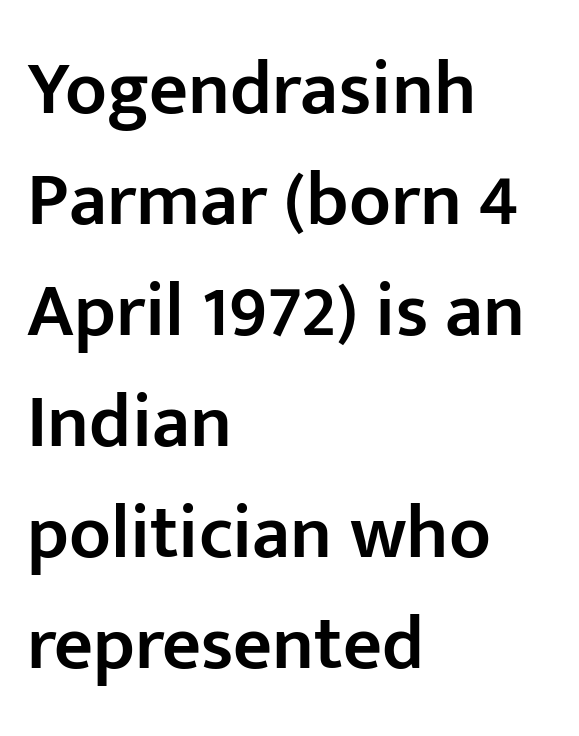
The image shows 76 px semibold sans-serif type, upright; set left-aligned, normal line spacing (1.46x), normal letter spacing, not underlined; low stroke contrast and a medium x-height.
